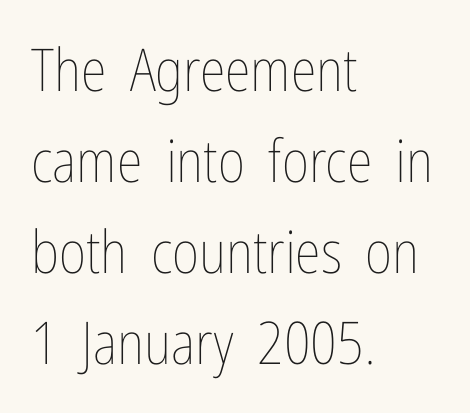
Tracking here is standard; glyphs follow each other at the usual distance. Here the designer chose a conventional face with non-uniform glyph widths. Students, observe: this is what conventionally led text looks like. The letters stand straight up with perfectly vertical stems.
